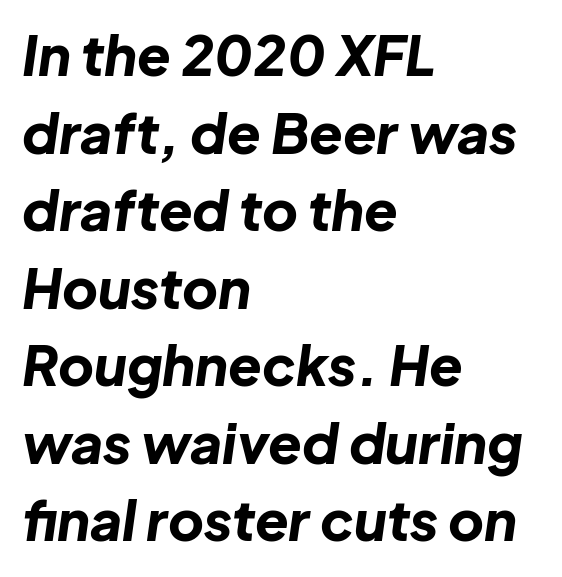
Every character sits at an angle, as italics do. The letters advance in unequal steps, a hallmark of proportional type. Letter spacing: default. The paragraph has a hard left edge and a soft right edge. Leading matches the norm, producing a regular column. Its strokes are broad and dark, the hallmark of bold type.
